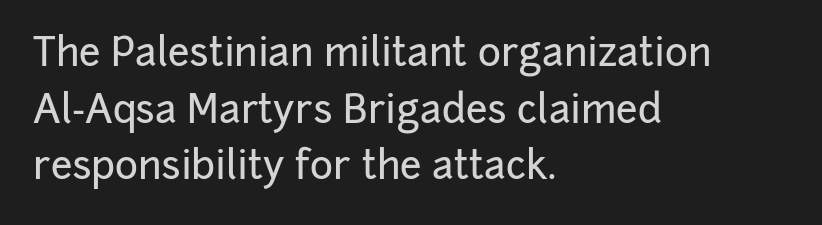
{"serif": "no", "italic": "no", "width": "normal", "stroke_contrast": "low", "x_height": "medium", "monospaced": "no", "underline": "no", "align": "left", "line_spacing": "normal", "line_spacing_ratio": 1.45, "letter_spacing": "normal", "letter_spacing_em": 0.0, "glyph_px": 39}
